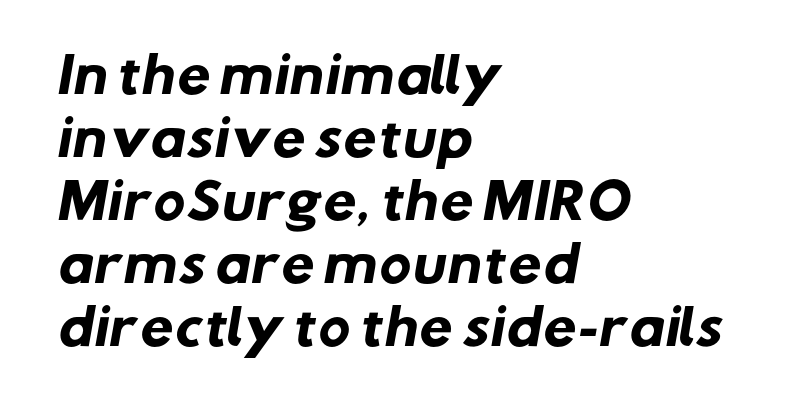
Vertical spacing — default. Nope, no serifs anywhere on these letters. This is heavy type, rendered in bold. Check the space under the baseline: it is left empty. The horizontal fit of the characters is conventional and even.
